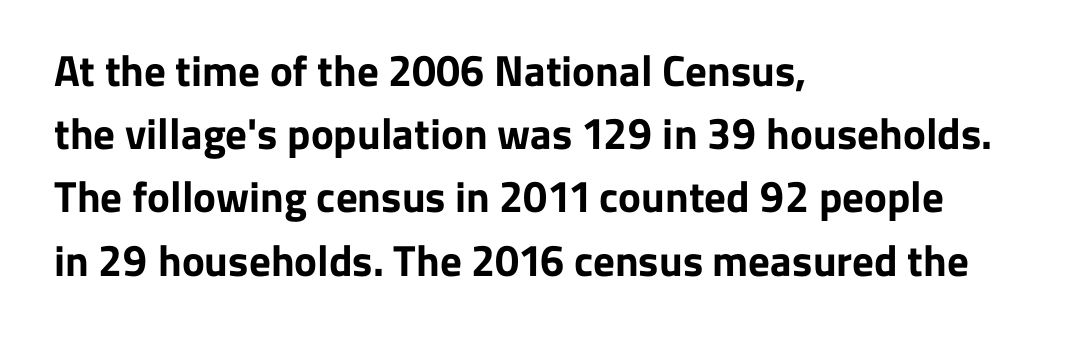
The image shows 43 px bold sans-serif type, upright; set left-aligned, normal line spacing (1.47x), normal letter spacing, not underlined; low stroke contrast and a medium x-height.
